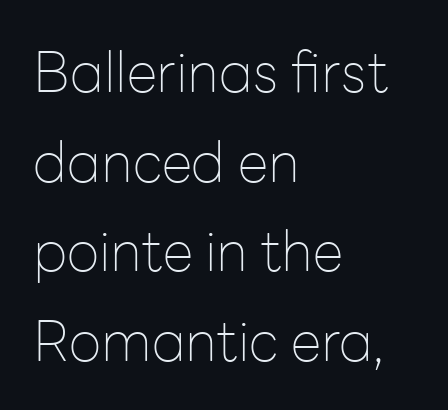
{"serif": "no", "italic": "no", "bold": "no", "weight": "thin", "width": "normal", "stroke_contrast": "low", "x_height": "medium", "monospaced": "no", "underline": "no", "align": "left", "line_spacing": "normal", "line_spacing_ratio": 1.6, "letter_spacing": "normal", "letter_spacing_em": 0.0, "glyph_px": 56}
